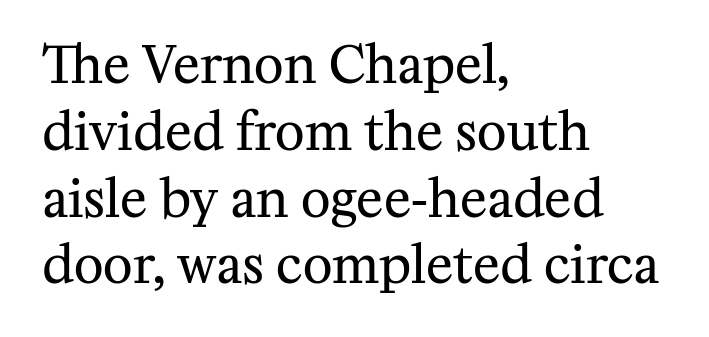
{"serif": "yes", "italic": "no", "bold": "no", "weight": "regular", "width": "normal", "stroke_contrast": "medium", "x_height": "medium", "monospaced": "no", "underline": "no", "align": "left", "line_spacing": "normal", "line_spacing_ratio": 1.31, "letter_spacing": "normal", "letter_spacing_em": 0.0, "glyph_px": 51}
